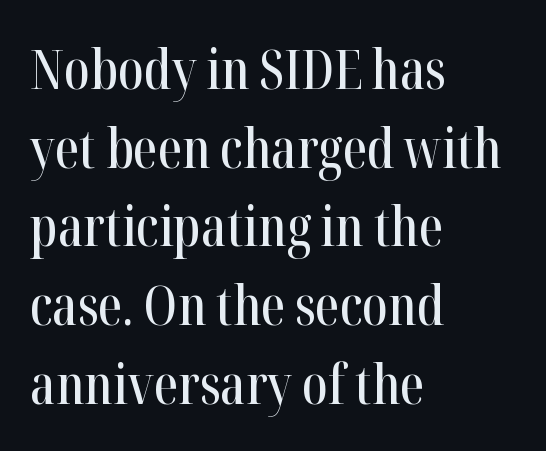
{"serif": "yes", "italic": "no", "width": "condensed", "stroke_contrast": "high", "x_height": "medium", "monospaced": "no", "underline": "no", "align": "left", "line_spacing": "normal", "line_spacing_ratio": 1.43, "letter_spacing": "normal", "letter_spacing_em": 0.0, "glyph_px": 55}
